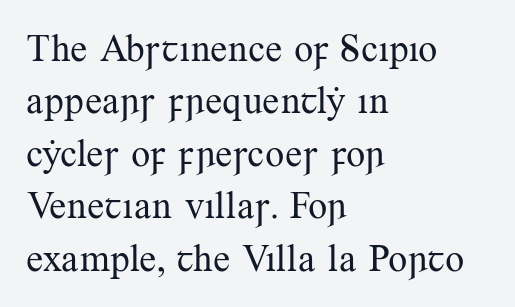
The image shows 38 px regular-weight serif type, upright; set left-aligned, normal line spacing (1.38x), normal letter spacing, not underlined; medium stroke contrast and a small x-height.
